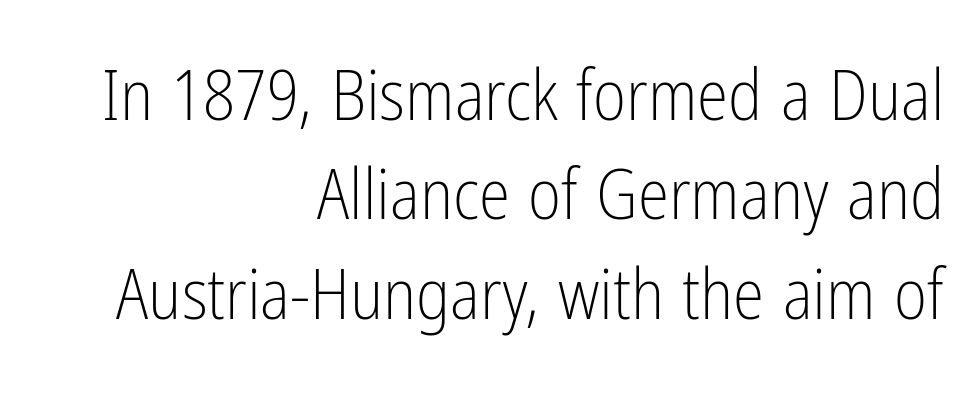
Q: Is the text bold? A: No.
Q: Is the text italic (slanted)? A: No, it is upright.
Q: Is the typeface a serif or a sans-serif typeface? A: Sans-serif.
Q: Is the text underlined? A: No.
Q: How is the paragraph aligned? A: Right-aligned.
Q: Is the spacing between letters normal or unusually wide? A: Normal.
Q: Is the spacing between lines tight, normal or loose? A: Normal.
Q: Width (condensed, normal, or wide)? A: Condensed.
Q: Stroke contrast? A: Low.
Q: x-height? A: Medium.
Q: Monospaced? A: No.
